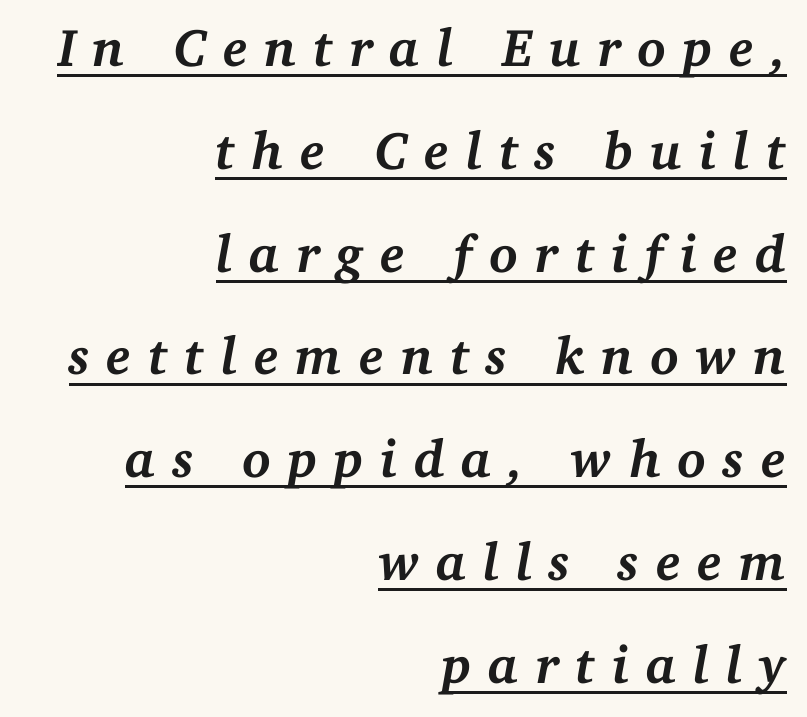
Horizontal bands of white between lines are thick stripes. In terms of letterform style, serifs are clearly present. Stroke thickness is high; the sample reads as a true bold. Here the glyphs are tracked loosely, breaking word shapes into spaced letters.
